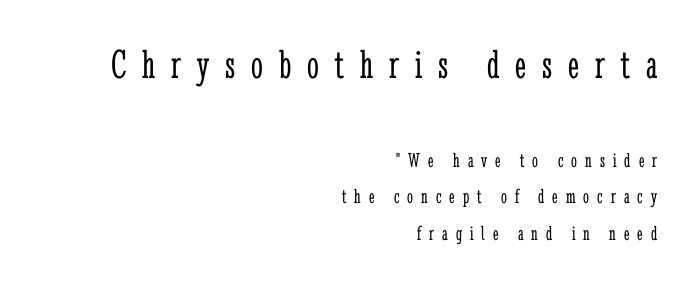
The image shows 42 px light, condensed serif type, upright; set right-aligned, line spacing 1.76x, unusually wide letter spacing (+0.38 em), not underlined; the first (top) block is 2.0x larger; low stroke contrast and a medium x-height.
